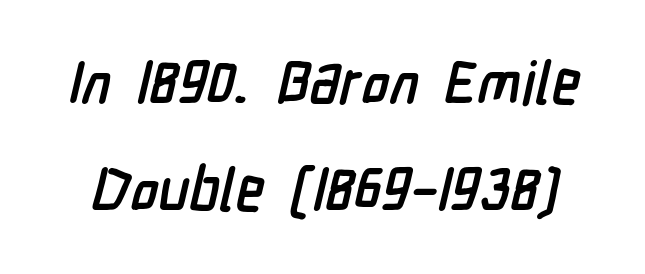
The image shows 59 px semibold, condensed sans-serif type; set line spacing 1.82x, normal letter spacing, not underlined; low stroke contrast and a medium x-height.
